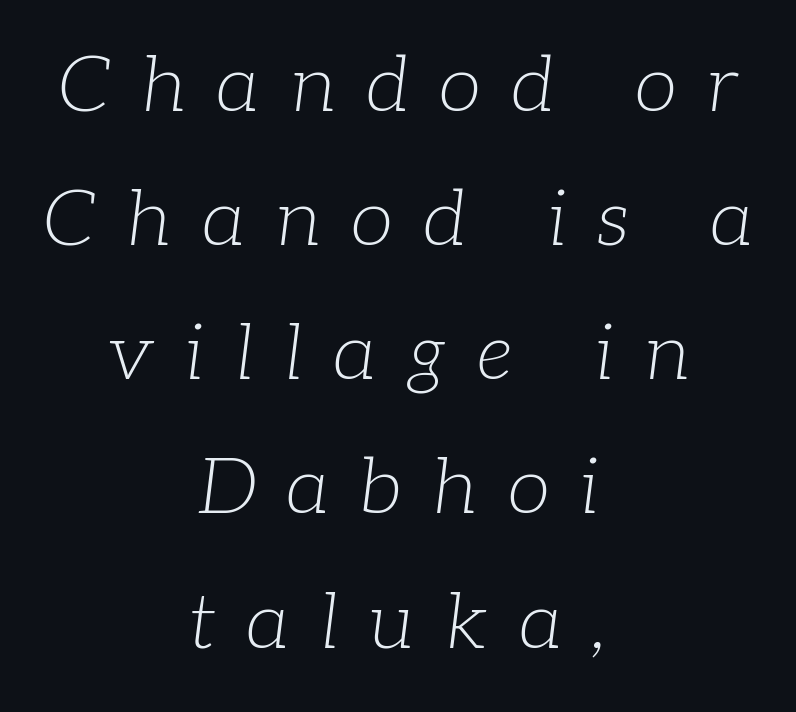
Q: Is the text bold? A: No.
Q: Is the text italic (slanted)? A: Yes, it leans right by about 7 degrees.
Q: Is the typeface a serif or a sans-serif typeface? A: Serif.
Q: Is the text underlined? A: No.
Q: How is the paragraph aligned? A: Centered.
Q: Is the spacing between letters normal or unusually wide? A: Unusually wide.
Q: Width (condensed, normal, or wide)? A: Normal.
Q: Stroke contrast? A: Low.
Q: x-height? A: Medium.
Q: Monospaced? A: No.
